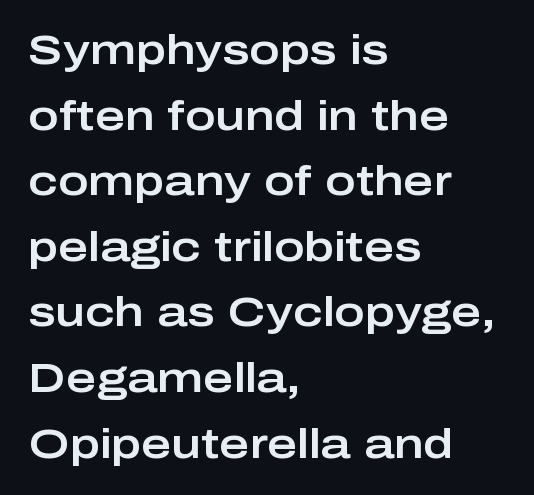
{"serif": "no", "italic": "no", "width": "wide", "stroke_contrast": "low", "x_height": "medium", "monospaced": "no", "underline": "no", "align": "left", "line_spacing": "normal", "line_spacing_ratio": 1.6, "letter_spacing": "normal", "letter_spacing_em": 0.0, "glyph_px": 41}
